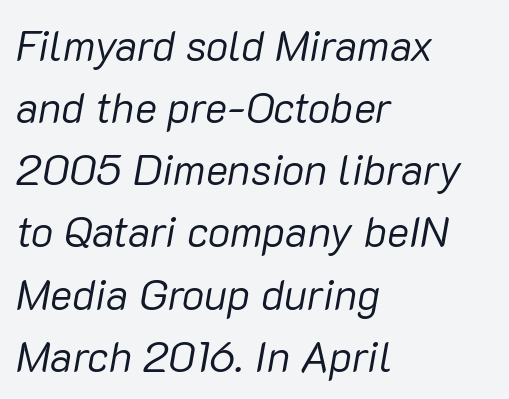
The image shows 42 px regular-weight type, italic (leaning right); set left-aligned, normal line spacing (1.48x), normal letter spacing, not underlined; low stroke contrast and a medium x-height.
